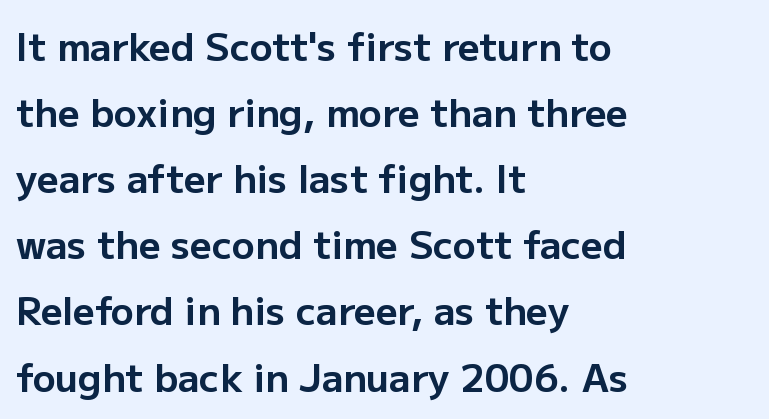
{"serif": "no", "italic": "no", "bold": "yes", "weight": "bold", "width": "normal", "stroke_contrast": "low", "x_height": "medium", "monospaced": "no", "underline": "no", "align": "left", "line_spacing_ratio": 1.74, "letter_spacing": "normal", "letter_spacing_em": 0.0, "glyph_px": 38}
